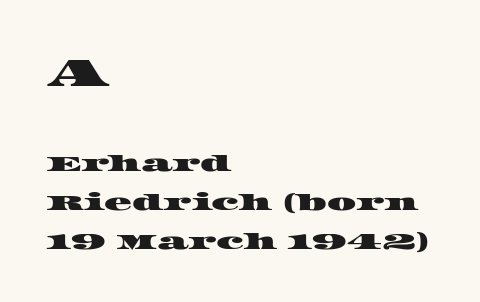
{"serif": "yes", "width": "wide", "stroke_contrast": "high", "x_height": "large", "monospaced": "no", "underline": "no", "align": "left", "line_spacing": "normal", "line_spacing_ratio": 1.69, "letter_spacing": "normal", "letter_spacing_em": 0.0, "larger_block": "first", "size_ratio": 1.78, "glyph_px": 41}
